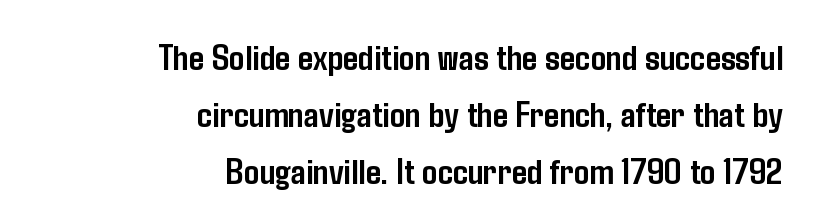
Q: Is the text bold? A: Yes.
Q: Is the text italic (slanted)? A: No, it is upright.
Q: Is the typeface a serif or a sans-serif typeface? A: Sans-serif.
Q: Is the text underlined? A: No.
Q: How is the paragraph aligned? A: Right-aligned.
Q: Is the spacing between letters normal or unusually wide? A: Normal.
Q: Is the spacing between lines tight, normal or loose? A: Normal.
Q: Width (condensed, normal, or wide)? A: Condensed.
Q: Stroke contrast? A: Low.
Q: x-height? A: Medium.
Q: Monospaced? A: No.
